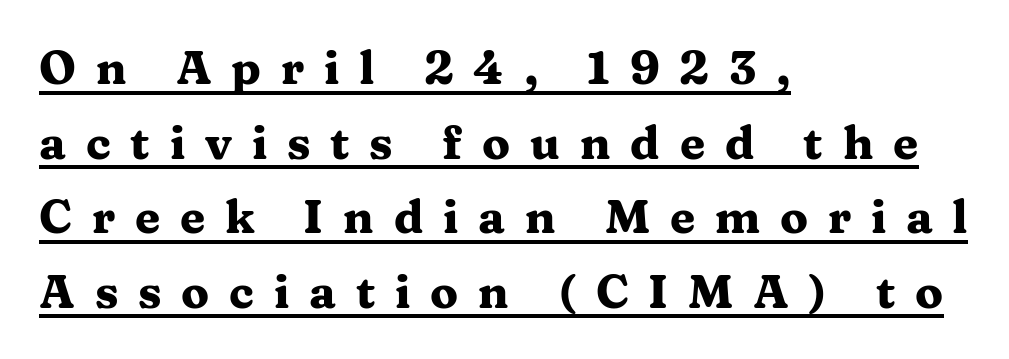
{"serif": "yes", "italic": "no", "bold": "yes", "weight": "heavy", "width": "wide", "stroke_contrast": "medium", "x_height": "medium", "monospaced": "no", "underline": "yes", "align": "left", "line_spacing": "normal", "line_spacing_ratio": 1.62, "letter_spacing": "wide", "letter_spacing_em": 0.43, "glyph_px": 46}
